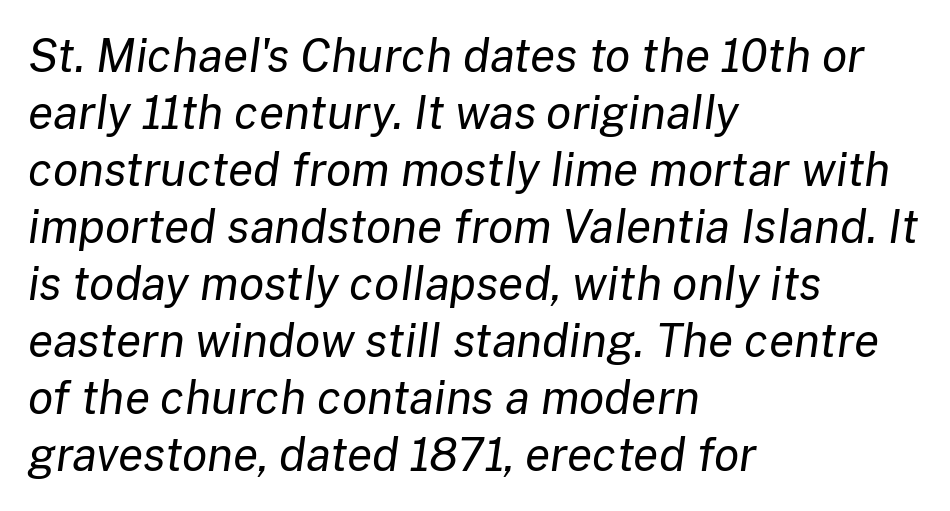
{"italic": "yes", "lean": "right", "slant_degrees": 8, "bold": "no", "weight": "regular", "width": "normal", "stroke_contrast": "low", "x_height": "medium", "monospaced": "no", "underline": "no", "align": "left", "line_spacing_ratio": 1.24, "letter_spacing": "normal", "letter_spacing_em": 0.0, "glyph_px": 46}
